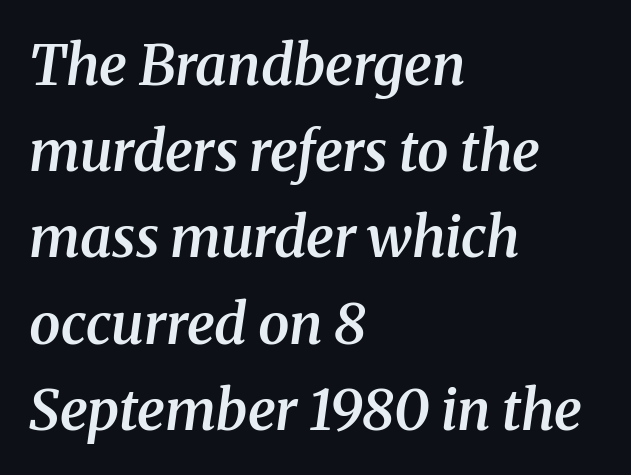
The image shows 56 px semibold serif type, italic (leaning right); set left-aligned, normal line spacing (1.54x), normal letter spacing, not underlined; medium stroke contrast and a medium x-height.
